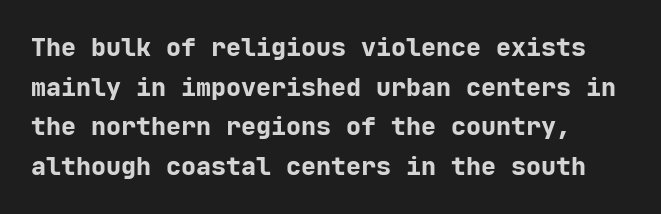
Words float on clear page, feet unadorned. The font is running at its bold setting. A typesetter would call this zero additional tracking. The type sits square on the baseline with zero lean. Rows of type keep a routine distance in the vertical direction.
